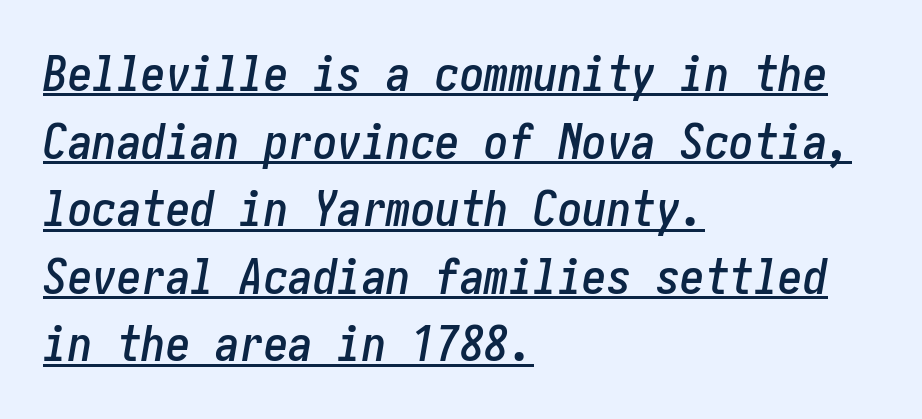
Q: Is the text italic (slanted)? A: Yes, it leans right by about 10 degrees.
Q: Is the text underlined? A: Yes.
Q: How is the paragraph aligned? A: Left-aligned.
Q: Is the spacing between letters normal or unusually wide? A: Normal.
Q: Is the spacing between lines tight, normal or loose? A: Normal.
Q: Width (condensed, normal, or wide)? A: Condensed.
Q: Stroke contrast? A: Low.
Q: x-height? A: Medium.
